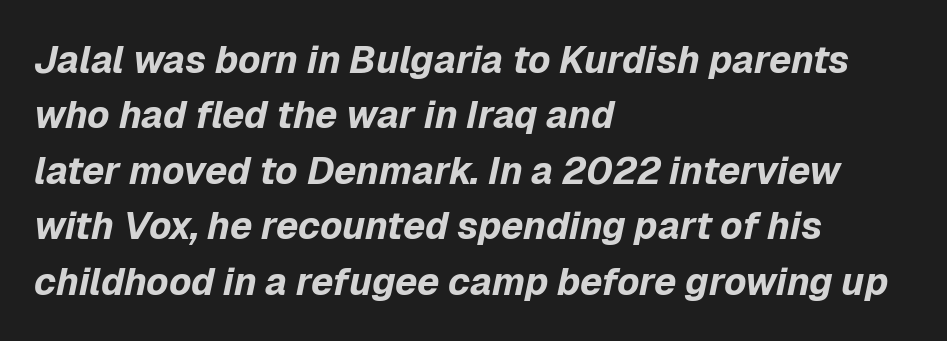
Leftover space on each line is placed entirely after the last word. Spacing verdict: proportional, widths tailored to each character. Nothing unusual about the tracking: characters are spaced as the font intends. The foot of each line stays bare and open. The line-height multiplier appears to be the usual default. The letters are bold, with thick, heavy strokes.
